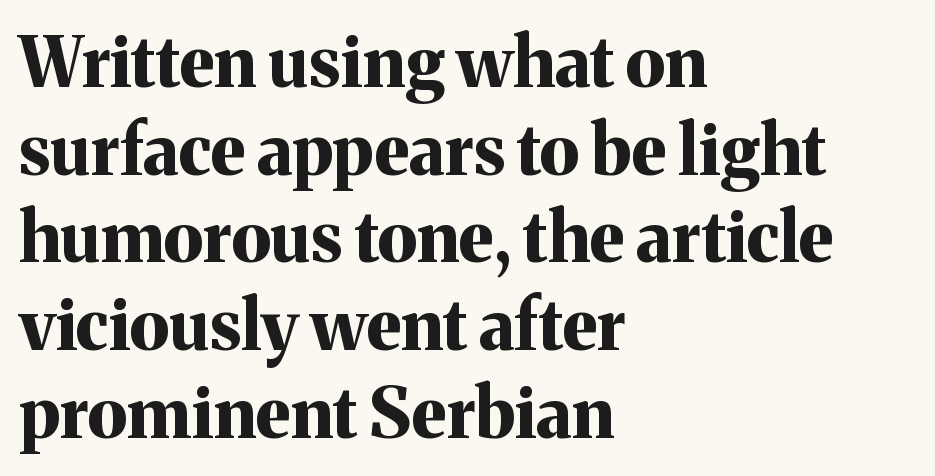
{"serif": "yes", "italic": "no", "bold": "yes", "weight": "bold", "width": "normal", "stroke_contrast": "medium", "x_height": "medium", "monospaced": "no", "underline": "no", "align": "left", "line_spacing": "normal", "line_spacing_ratio": 1.27, "letter_spacing": "normal", "letter_spacing_em": 0.0, "glyph_px": 69}
